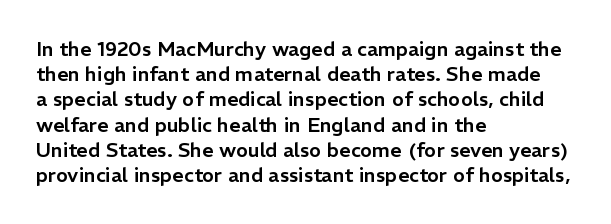
Q: Is the text italic (slanted)? A: No, it is upright.
Q: Is the text underlined? A: No.
Q: How is the paragraph aligned? A: Left-aligned.
Q: Is the spacing between letters normal or unusually wide? A: Normal.
Q: Is the spacing between lines tight, normal or loose? A: Normal.
